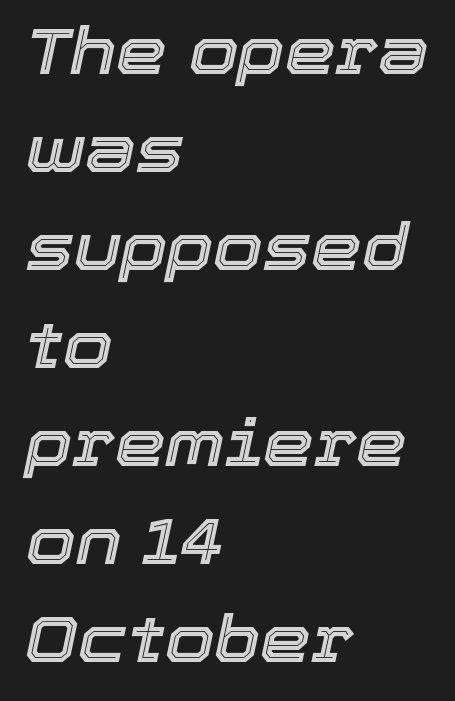
The image shows 64 px text type, italic (leaning right); set left-aligned, normal line spacing (1.53x), normal letter spacing, not underlined; a medium x-height.
